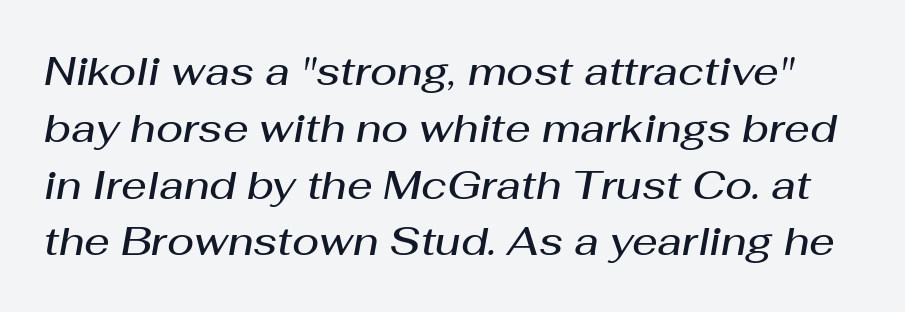
Q: Is the text bold? A: Semi-bold.
Q: Is the text italic (slanted)? A: Yes, it leans right by about 10 degrees.
Q: Is the text underlined? A: No.
Q: Is the spacing between letters normal or unusually wide? A: Normal.
Q: Is the spacing between lines tight, normal or loose? A: Normal.
Q: Width (condensed, normal, or wide)? A: Normal.
Q: Stroke contrast? A: Medium.
Q: x-height? A: Medium.
Q: Monospaced? A: No.
